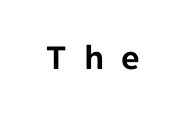
The image shows 36 px sans-serif type, upright; set unusually wide letter spacing (+0.48 em), not underlined; low stroke contrast and a medium x-height.
